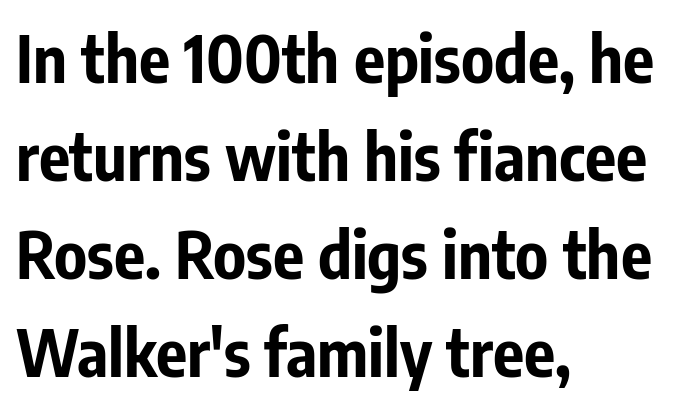
{"serif": "no", "italic": "no", "bold": "yes", "weight": "bold", "width": "condensed", "stroke_contrast": "low", "x_height": "medium", "monospaced": "no", "underline": "no", "align": "left", "line_spacing": "normal", "line_spacing_ratio": 1.51, "letter_spacing": "normal", "letter_spacing_em": 0.0, "glyph_px": 65}
